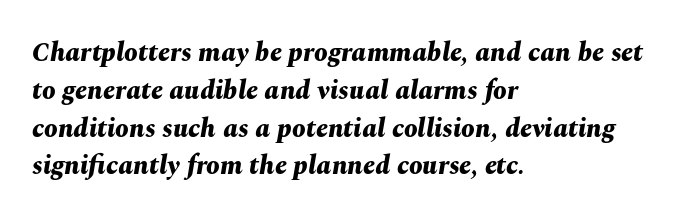
The image shows 27 px bold type, italic (leaning right); set left-aligned, normal line spacing (1.4x), normal letter spacing, not underlined.
